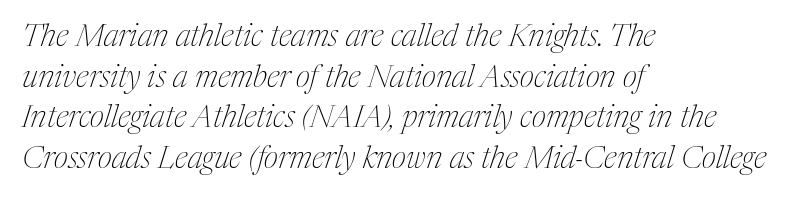
The image shows 31 px thin, condensed serif type, italic (leaning right); set left-aligned, normal line spacing (1.31x), normal letter spacing, not underlined; medium stroke contrast and a medium x-height.
